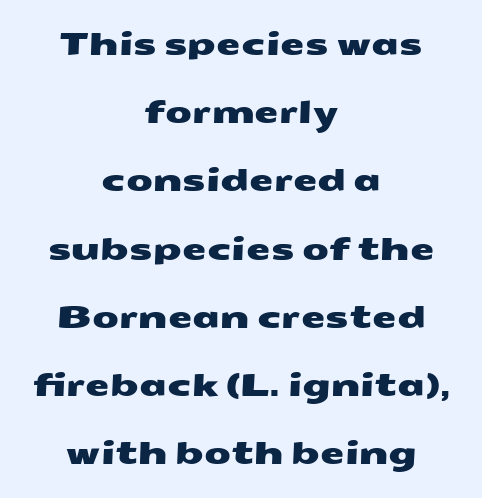
The image shows 31 px wide sans-serif type; set centered, loose line spacing (2.2x), normal letter spacing, not underlined; medium stroke contrast and a medium x-height.
